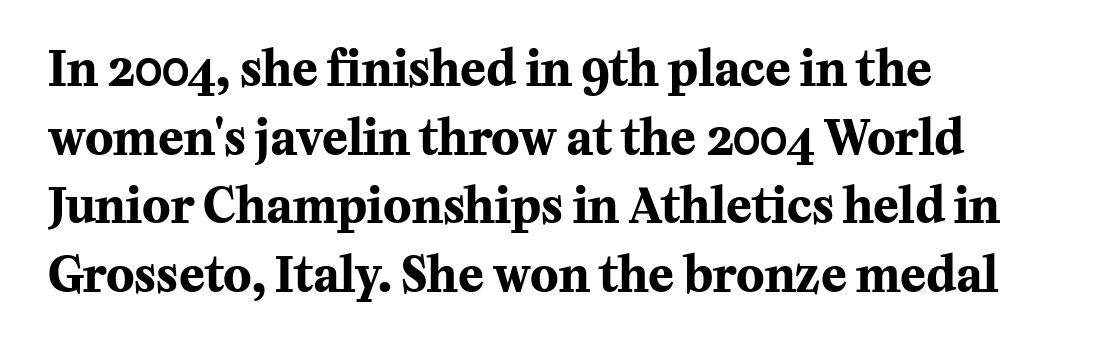
The image shows 47 px bold serif type, upright; set left-aligned, normal line spacing (1.46x), normal letter spacing, not underlined; medium stroke contrast and a medium x-height.
